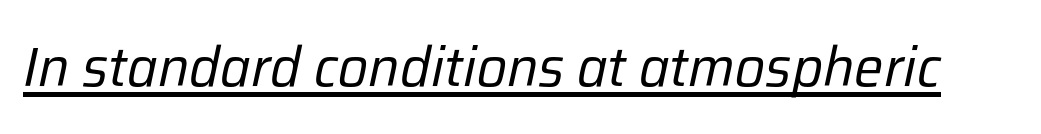
The image shows 55 px regular-weight type, italic (leaning right); set normal letter spacing, underlined; low stroke contrast and a medium x-height.
